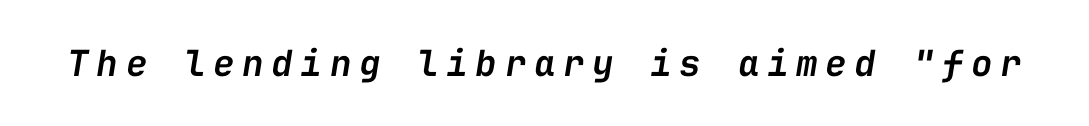
{"italic": "yes", "lean": "right", "slant_degrees": 9, "bold": "semi", "weight": "semibold", "width": "normal", "stroke_contrast": "low", "x_height": "medium", "monospaced": "yes", "underline": "no", "letter_spacing": "wide", "letter_spacing_em": 0.21, "glyph_px": 36}
